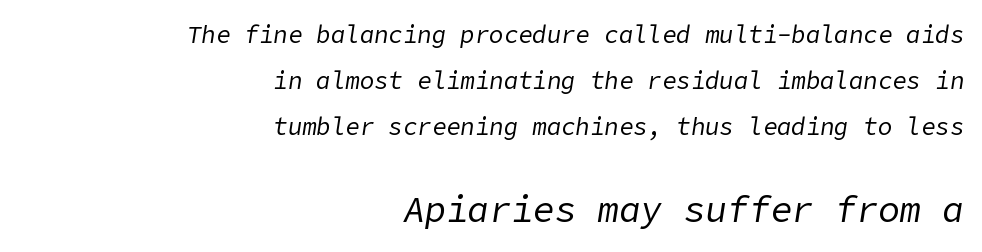
Q: Is the text bold? A: No.
Q: Is the text italic (slanted)? A: Yes, it leans right by about 9 degrees.
Q: Is the text underlined? A: No.
Q: How is the paragraph aligned? A: Right-aligned.
Q: Is the spacing between letters normal or unusually wide? A: Normal.
Q: Is the spacing between lines tight, normal or loose? A: Loose.
Q: Which block of text is set in a larger size, the first (top) or the second (bottom)? A: The second (bottom) one.
Q: Width (condensed, normal, or wide)? A: Normal.
Q: Stroke contrast? A: Low.
Q: x-height? A: Medium.
